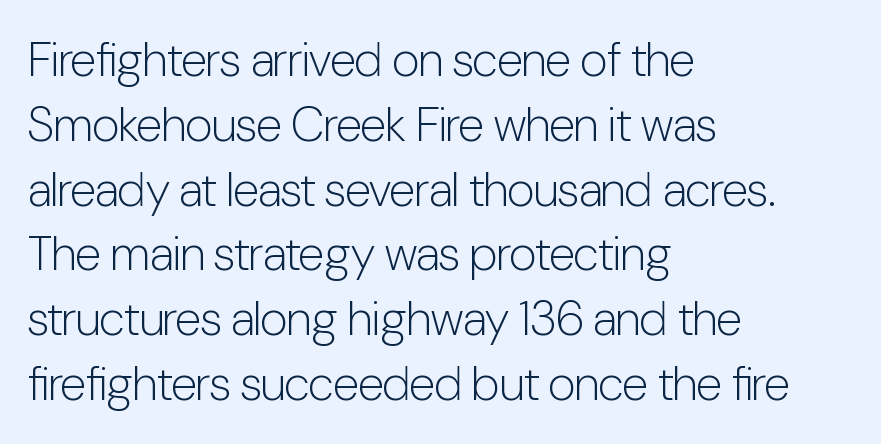
Q: Is the text bold? A: No.
Q: Is the text italic (slanted)? A: No, it is upright.
Q: Is the typeface a serif or a sans-serif typeface? A: Sans-serif.
Q: Is the text underlined? A: No.
Q: How is the paragraph aligned? A: Left-aligned.
Q: Is the spacing between letters normal or unusually wide? A: Normal.
Q: Is the spacing between lines tight, normal or loose? A: Normal.
Q: Width (condensed, normal, or wide)? A: Condensed.
Q: Stroke contrast? A: Low.
Q: x-height? A: Medium.
Q: Monospaced? A: No.
